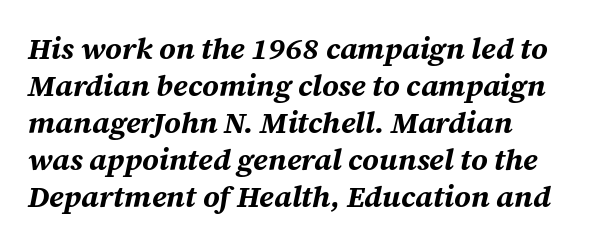
The image shows 30 px bold type, italic (leaning right); set line spacing 1.23x, normal letter spacing, not underlined; medium stroke contrast and a medium x-height.
